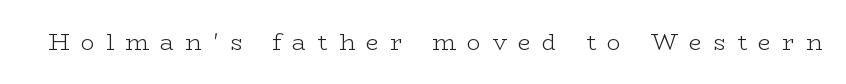
The image shows 23 px text type, upright; set unusually wide letter spacing (+0.49 em), not underlined.
